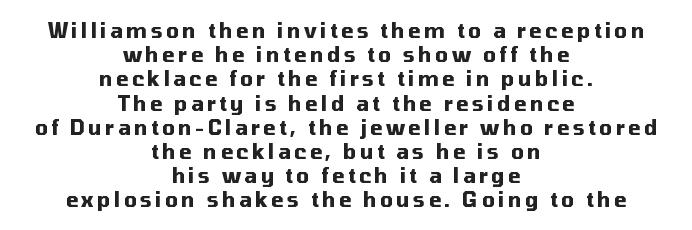
One-word summary of the alignment: center. Any mark beneath the type? The region is blank. Each glyph is drawn with heavy, bold strokes. Designer's note — italics off, roman on.
